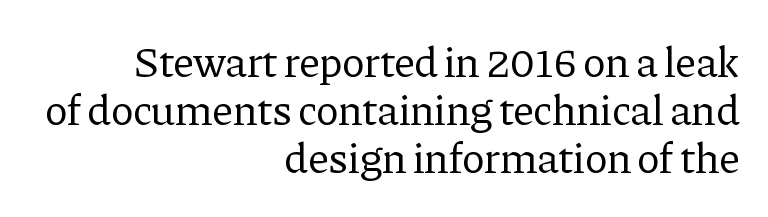
Q: Is the text bold? A: No.
Q: Is the text italic (slanted)? A: No, it is upright.
Q: Is the typeface a serif or a sans-serif typeface? A: Serif.
Q: Is the text underlined? A: No.
Q: How is the paragraph aligned? A: Right-aligned.
Q: Is the spacing between letters normal or unusually wide? A: Normal.
Q: Is the spacing between lines tight, normal or loose? A: Tight.
Q: Width (condensed, normal, or wide)? A: Normal.
Q: Stroke contrast? A: Low.
Q: x-height? A: Medium.
Q: Monospaced? A: No.
